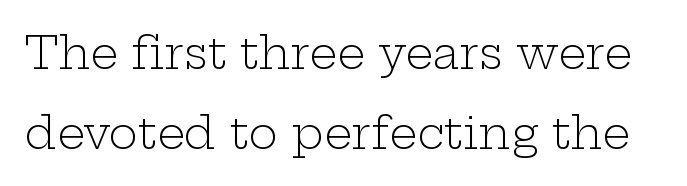
{"serif": "yes", "italic": "no", "bold": "no", "weight": "light", "width": "wide", "stroke_contrast": "low", "x_height": "medium", "monospaced": "no", "underline": "no", "line_spacing_ratio": 1.81, "letter_spacing": "normal", "letter_spacing_em": 0.0, "glyph_px": 44}
